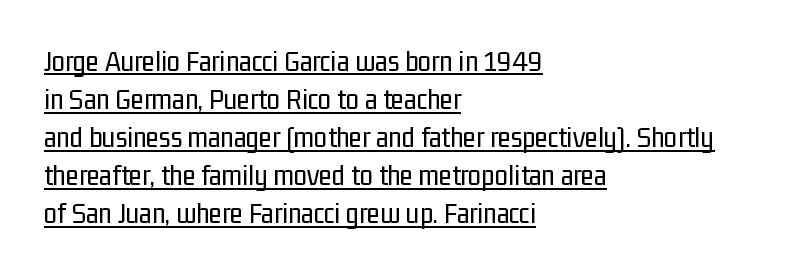
The image shows 30 px regular-weight, condensed sans-serif type, upright; set left-aligned, normal line spacing (1.27x), normal letter spacing, underlined; low stroke contrast and a medium x-height.
